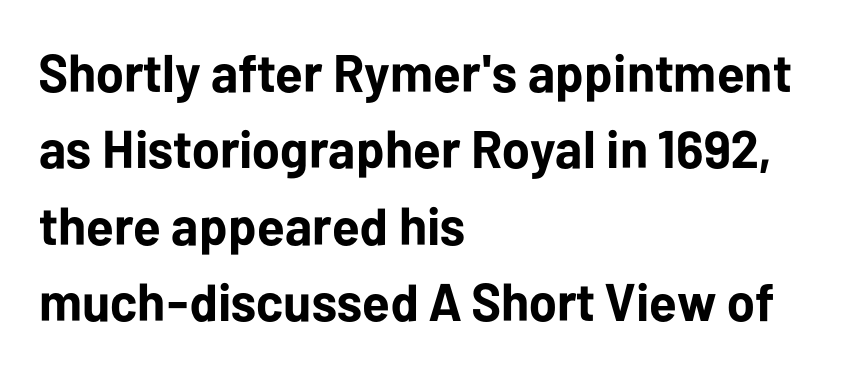
Q: Is the text bold? A: Yes.
Q: Is the text italic (slanted)? A: No, it is upright.
Q: Is the typeface a serif or a sans-serif typeface? A: Sans-serif.
Q: Is the text underlined? A: No.
Q: How is the paragraph aligned? A: Left-aligned.
Q: Is the spacing between letters normal or unusually wide? A: Normal.
Q: Is the spacing between lines tight, normal or loose? A: Normal.
Q: Width (condensed, normal, or wide)? A: Normal.
Q: Stroke contrast? A: Low.
Q: x-height? A: Medium.
Q: Monospaced? A: No.
